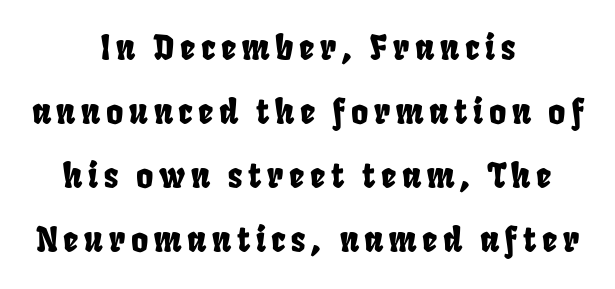
{"serif": "no", "width": "condensed", "stroke_contrast": "low", "x_height": "large", "monospaced": "no", "underline": "no", "align": "center", "line_spacing": "loose", "line_spacing_ratio": 1.94, "glyph_px": 33}
